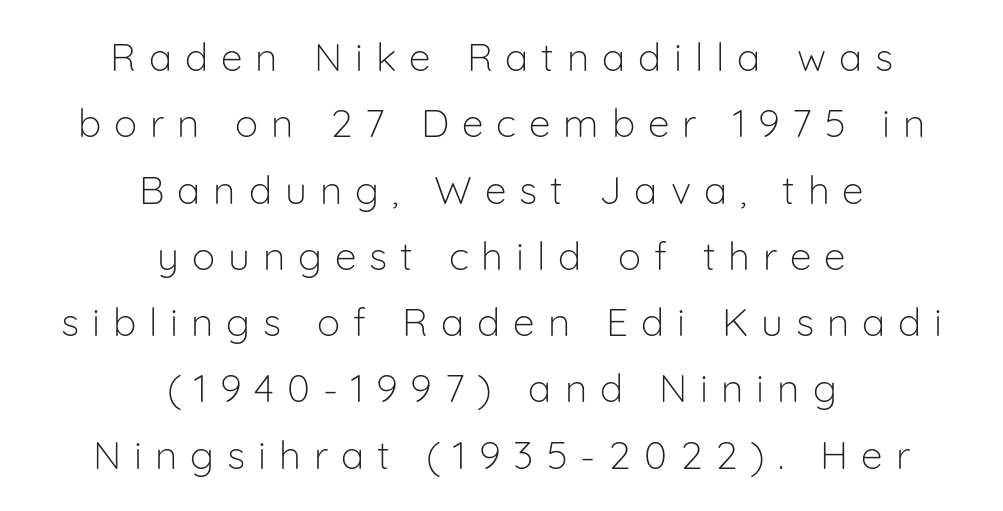
{"serif": "no", "italic": "no", "bold": "no", "weight": "light", "width": "normal", "stroke_contrast": "low", "x_height": "medium", "monospaced": "no", "underline": "no", "align": "center", "line_spacing": "normal", "line_spacing_ratio": 1.7, "letter_spacing": "wide", "letter_spacing_em": 0.33, "glyph_px": 39}
